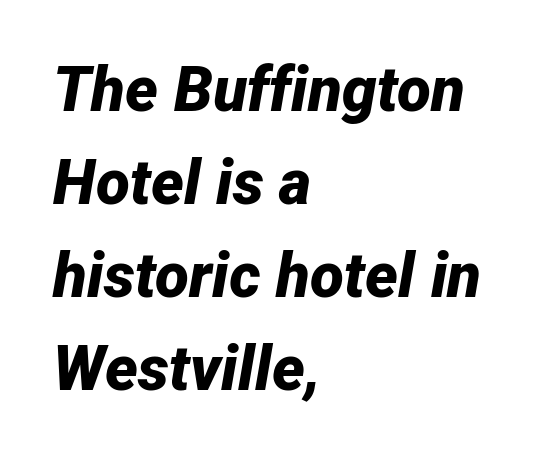
The font's italic variant was chosen for this text. Characters follow at the spacing the type designer built in. Vertical spacing — default. Varying glyph widths throughout — classic text-font behaviour. A student would call this left alignment; a typographer would say flush left, rag right.
